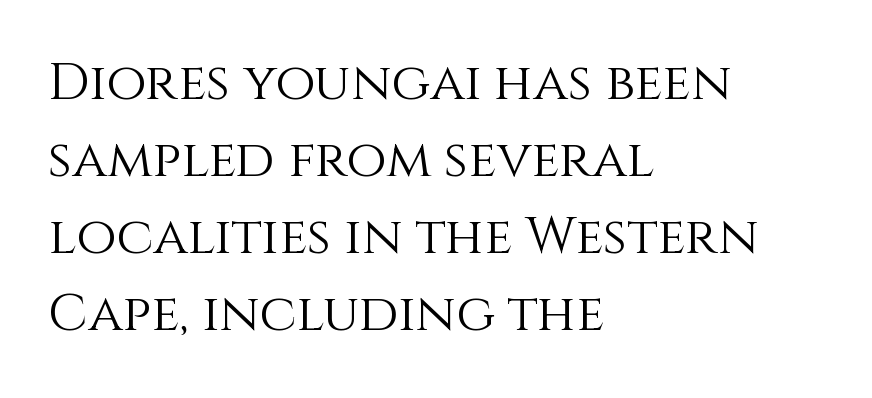
On a weight scale, this lands at 450 or below. Spacing between characters is what you'd get straight out of the box. The type sits square on the baseline with zero lean. Students, observe: this is what conventionally led text looks like. The space beneath each line is pristine and unruled. Each line starts at the same left margin while the right side varies.
